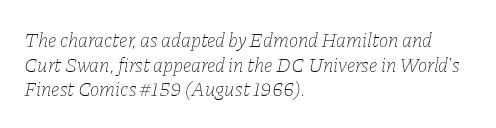
{"italic": "yes", "lean": "right", "slant_degrees": 11, "bold": "no", "underline": "no", "align": "left", "line_spacing_ratio": 1.23, "letter_spacing": "normal", "letter_spacing_em": 0.0, "glyph_px": 20}
